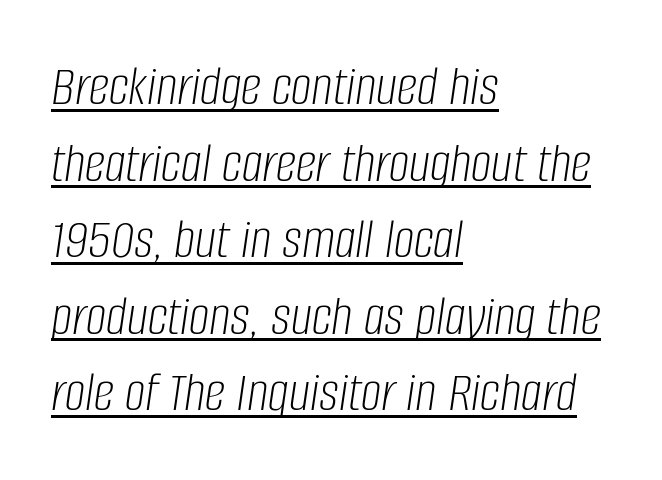
Each letter keeps its own natural width here, so spacing adapts to shape. This is not heavy type; no bold has been used. The leading is moderate, giving the passage an even texture. Does the copy run flush right? No — it runs flush left.
